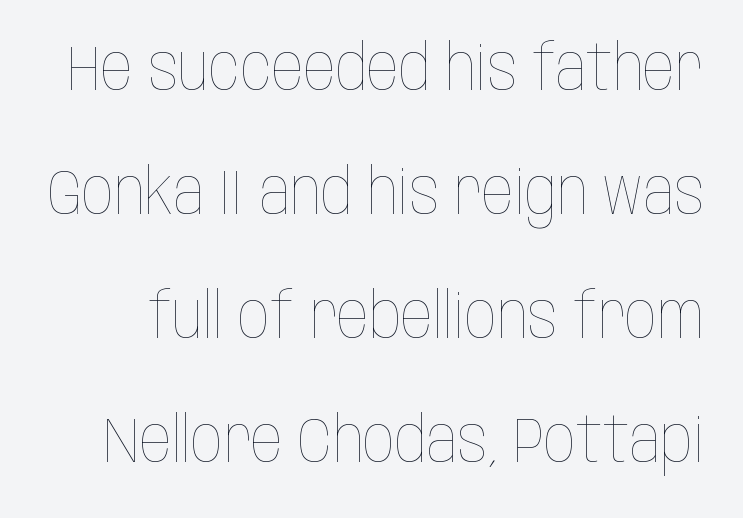
{"italic": "no", "bold": "no", "weight": "thin", "width": "condensed", "stroke_contrast": "low", "x_height": "large", "monospaced": "no", "underline": "no", "line_spacing": "loose", "line_spacing_ratio": 1.97, "letter_spacing": "normal", "letter_spacing_em": 0.0, "glyph_px": 63}
